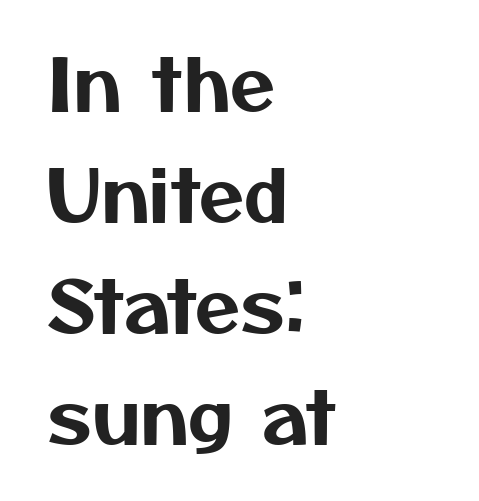
Each word holds together tightly as a unit, with standard inter-letter gaps. Is the block centered? No — it sits flush against the left margin. Regarding serifs, this sample does without them. Underline: absent. The rendering uses natural spacing where letterforms have individual widths. If you measured baseline to baseline, you'd find a middling distance.
